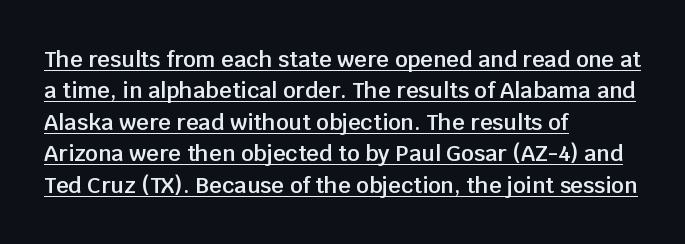
{"italic": "no", "bold": "semi", "underline": "yes", "align": "left", "line_spacing": "normal", "line_spacing_ratio": 1.43, "letter_spacing": "normal", "letter_spacing_em": 0.0, "glyph_px": 22}
